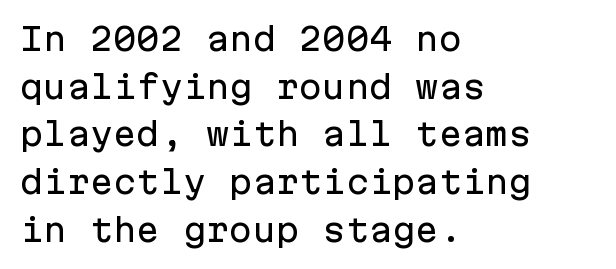
Q: Is the text italic (slanted)? A: No, it is upright.
Q: Is the typeface a serif or a sans-serif typeface? A: Sans-serif.
Q: Is the text underlined? A: No.
Q: How is the paragraph aligned? A: Left-aligned.
Q: Is the spacing between letters normal or unusually wide? A: Normal.
Q: Is the spacing between lines tight, normal or loose? A: Normal.
Q: Width (condensed, normal, or wide)? A: Normal.
Q: Stroke contrast? A: Low.
Q: x-height? A: Medium.
Q: Monospaced? A: Yes.
